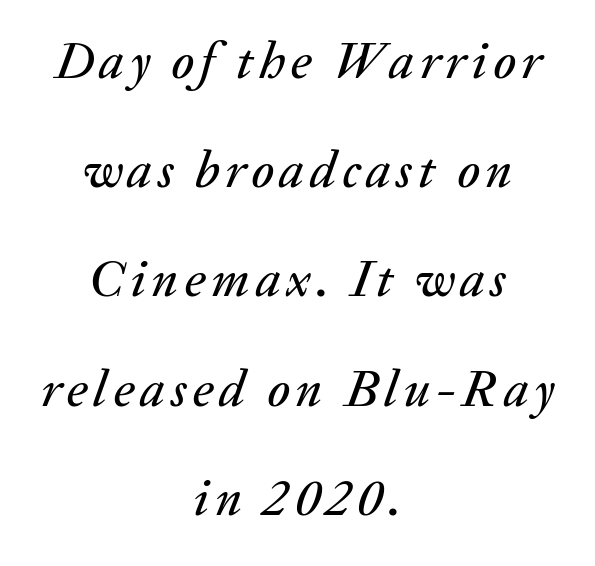
Q: Is the text italic (slanted)? A: Yes, it leans right by about 20 degrees.
Q: Is the text underlined? A: No.
Q: How is the paragraph aligned? A: Centered.
Q: Is the spacing between lines tight, normal or loose? A: Loose.
Q: Width (condensed, normal, or wide)? A: Normal.
Q: Stroke contrast? A: Medium.
Q: x-height? A: Medium.
Q: Monospaced? A: No.
